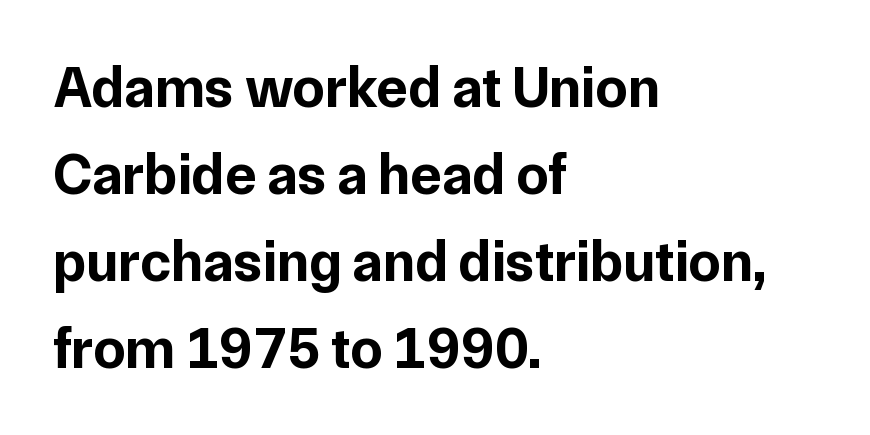
The image shows 58 px bold sans-serif type, upright; set left-aligned, normal line spacing (1.5x), normal letter spacing, not underlined; low stroke contrast and a medium x-height.
